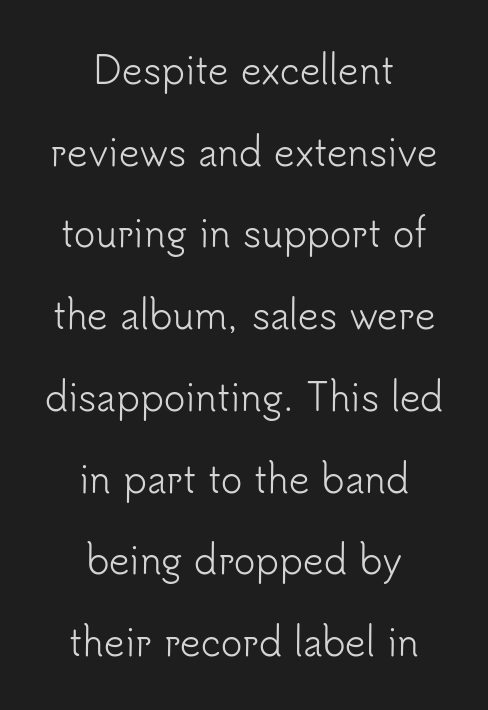
{"serif": "no", "italic": "no", "bold": "no", "weight": "light", "width": "normal", "stroke_contrast": "low", "x_height": "small", "monospaced": "no", "underline": "no", "align": "center", "line_spacing": "loose", "line_spacing_ratio": 2.27, "letter_spacing": "normal", "letter_spacing_em": 0.0, "glyph_px": 36}
